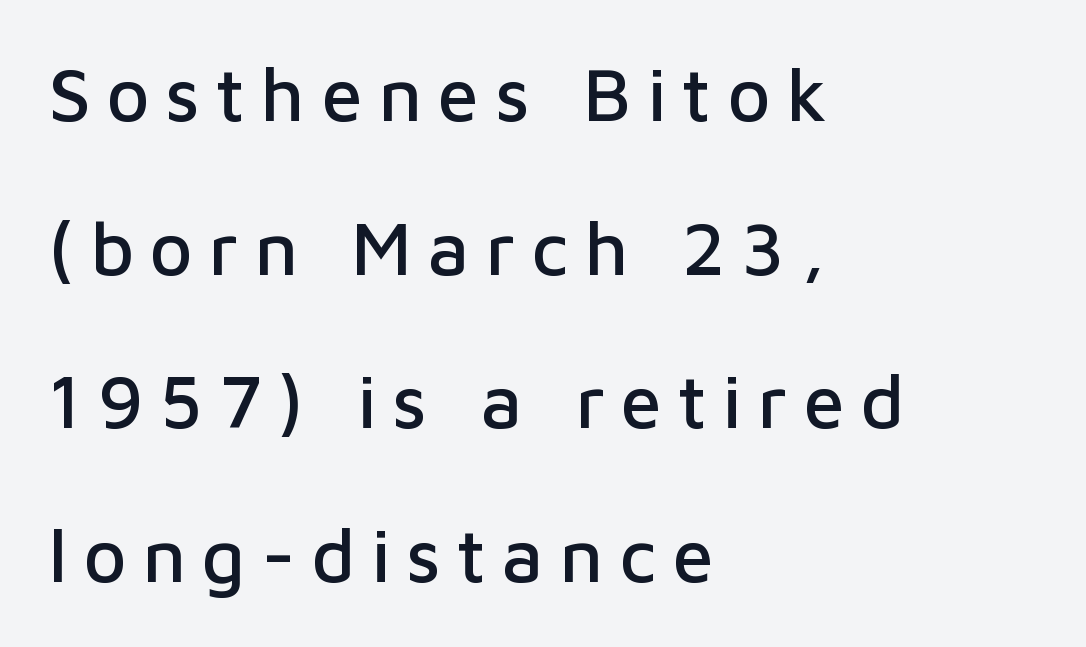
This is the regular roman posture of the typeface. Layout note: lines flush left. This sample trades compactness for vertical openness between lines. Here the designer chose a conventional face with non-uniform glyph widths. Between one letter and the next there's a generous, obvious gap.
